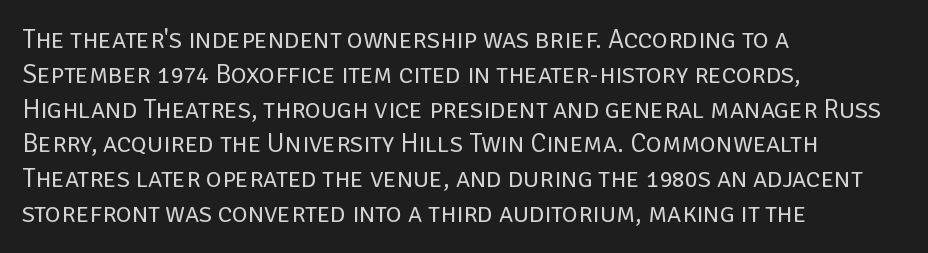
{"italic": "no", "bold": "no", "underline": "no", "align": "left", "line_spacing": "normal", "line_spacing_ratio": 1.29, "letter_spacing": "normal", "letter_spacing_em": 0.0, "glyph_px": 27}
